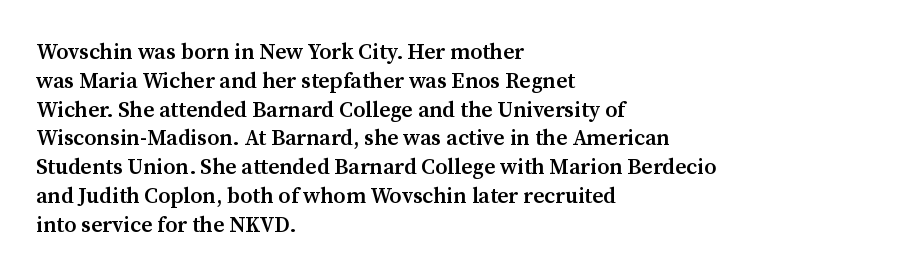
The image shows 22 px text type, upright; set left-aligned, normal line spacing (1.31x), normal letter spacing, not underlined.
